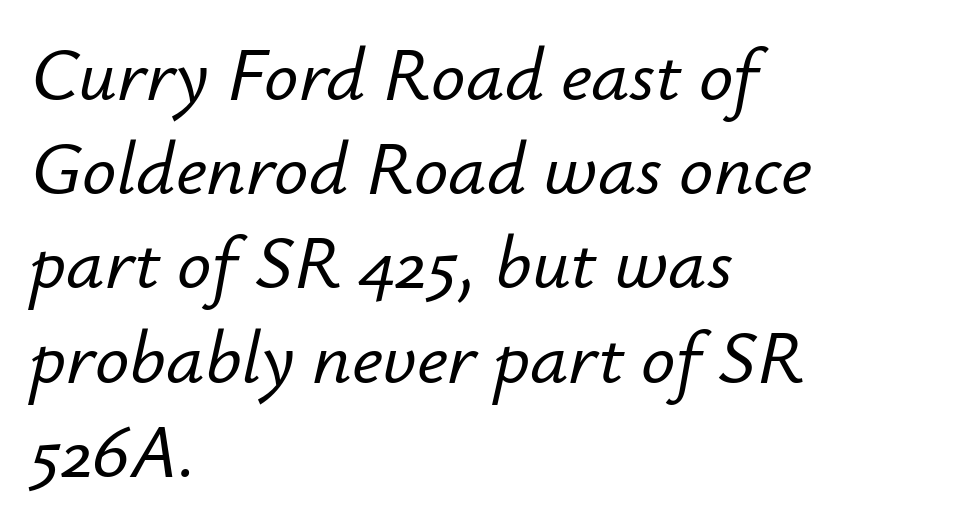
{"italic": "yes", "lean": "right", "slant_degrees": 12, "width": "normal", "stroke_contrast": "low", "x_height": "small", "monospaced": "no", "underline": "no", "align": "left", "line_spacing_ratio": 1.24, "letter_spacing": "normal", "letter_spacing_em": 0.0, "glyph_px": 76}
